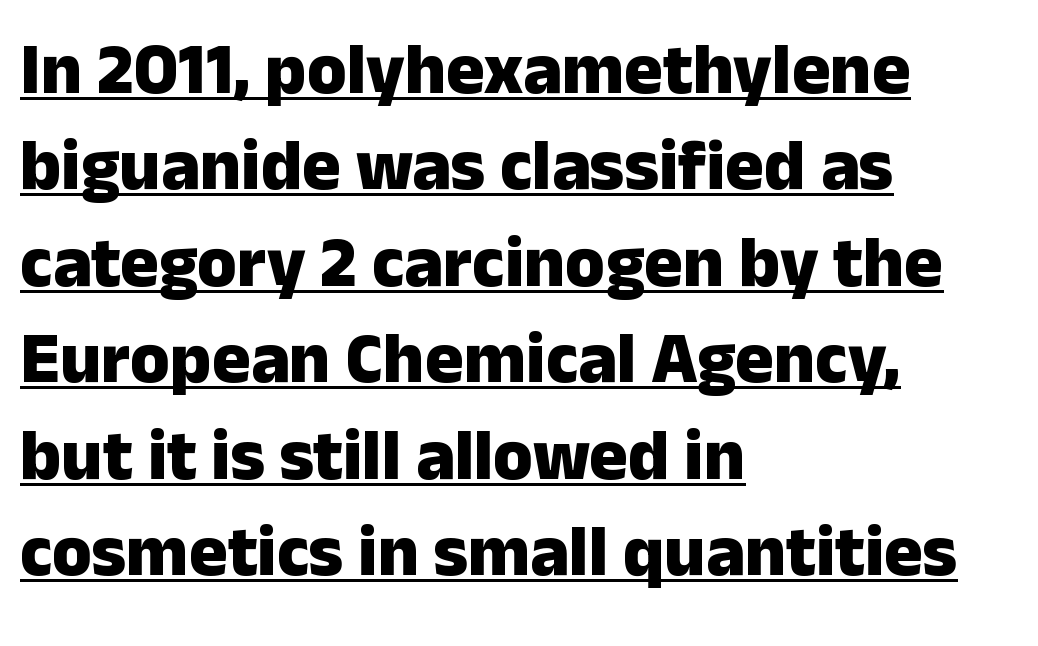
The image shows 72 px heavy sans-serif type, upright; set left-aligned, normal line spacing (1.34x), normal letter spacing, underlined; low stroke contrast and a medium x-height.
